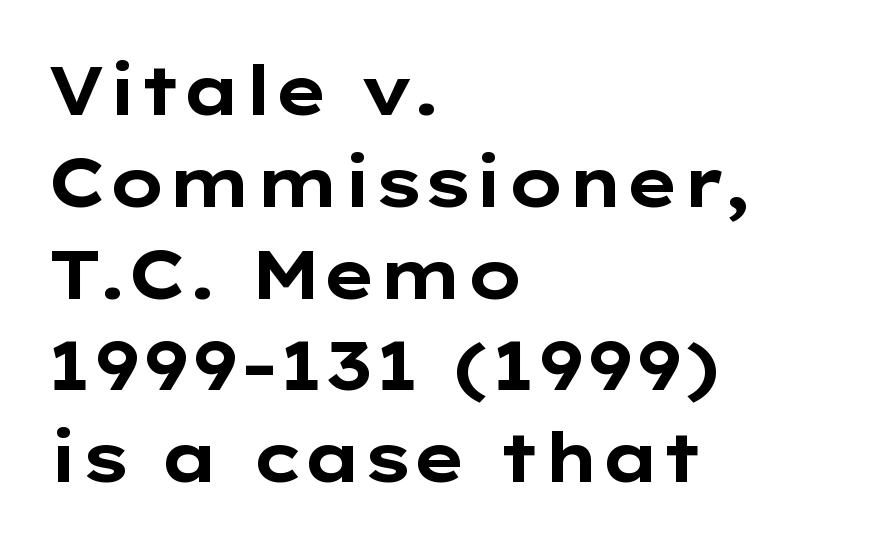
Q: Is the text bold? A: Yes.
Q: Is the text italic (slanted)? A: No, it is upright.
Q: Is the typeface a serif or a sans-serif typeface? A: Sans-serif.
Q: Is the text underlined? A: No.
Q: How is the paragraph aligned? A: Left-aligned.
Q: Is the spacing between letters normal or unusually wide? A: Normal.
Q: Is the spacing between lines tight, normal or loose? A: Normal.
Q: Width (condensed, normal, or wide)? A: Wide.
Q: Stroke contrast? A: Low.
Q: x-height? A: Medium.
Q: Monospaced? A: No.
